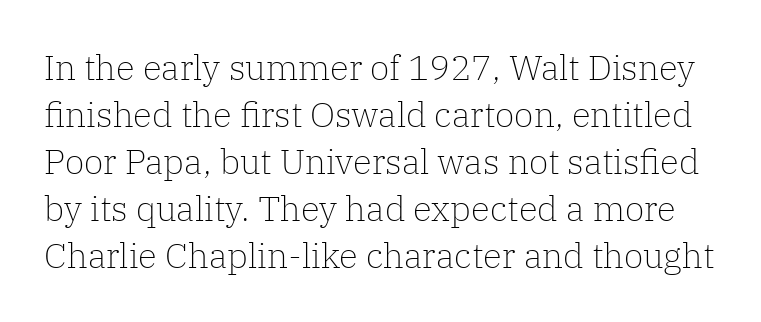
The image shows 35 px light serif type, upright; set normal line spacing (1.34x), normal letter spacing, not underlined; low stroke contrast and a medium x-height.
